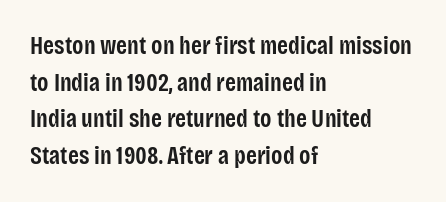
Q: Is the text bold? A: Semi-bold.
Q: Is the text italic (slanted)? A: No, it is upright.
Q: Is the text underlined? A: No.
Q: How is the paragraph aligned? A: Left-aligned.
Q: Is the spacing between letters normal or unusually wide? A: Normal.
Q: Is the spacing between lines tight, normal or loose? A: Normal.
